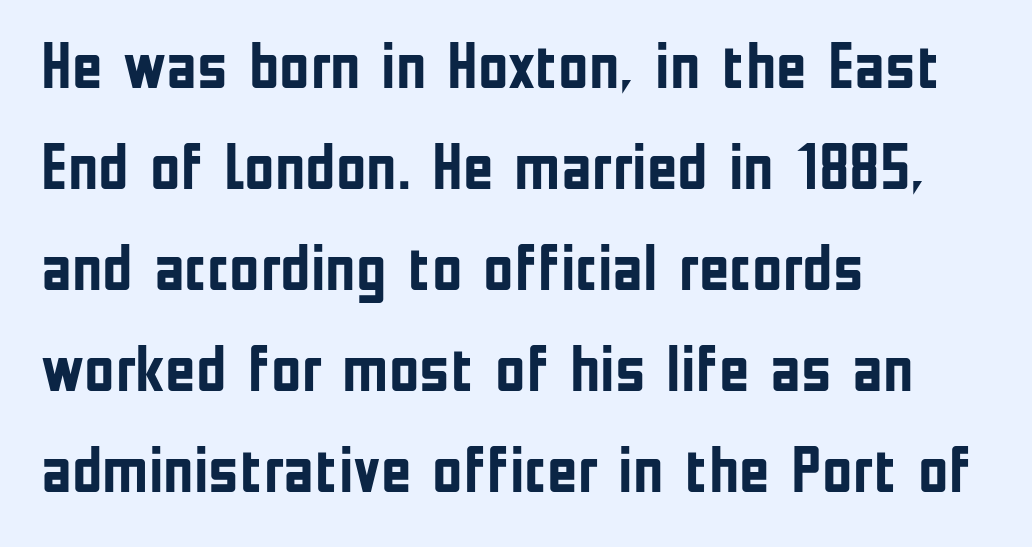
Horizontal alignment here is leftward, the default for most running prose. Glyph-to-glyph distance matches everyday printed text. The foot of each line stays bare and open. Every stem runs plumb, perpendicular to the baseline. Rows of type keep a routine distance in the vertical direction.
